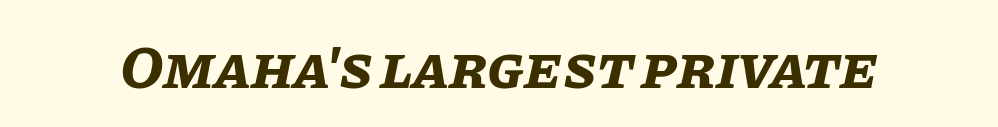
The face used here is rendered with its standard letterfit. Varying glyph widths throughout — classic text-font behaviour. These words are printed bold, with thick strokes throughout. Type without underlining.
